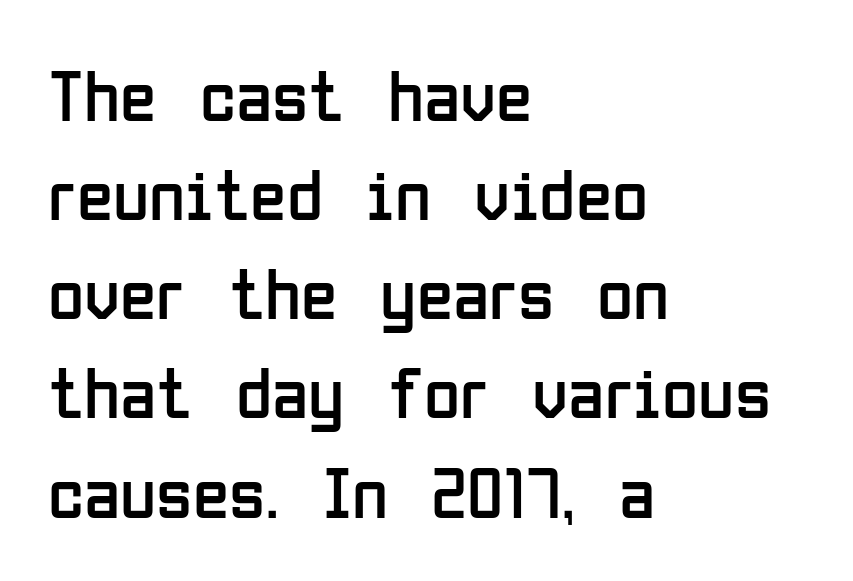
The image shows 74 px regular-weight, condensed sans-serif type, upright; set left-aligned, normal line spacing (1.34x), normal letter spacing, not underlined; low stroke contrast and a medium x-height.
